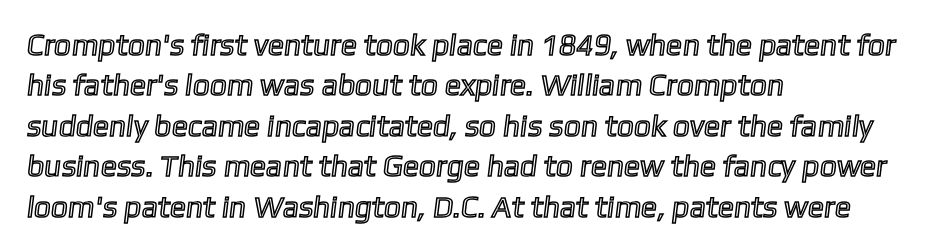
{"width": "normal", "x_height": "medium", "monospaced": "no", "underline": "no", "align": "left", "line_spacing": "normal", "line_spacing_ratio": 1.35, "letter_spacing": "normal", "letter_spacing_em": 0.0, "glyph_px": 30}
